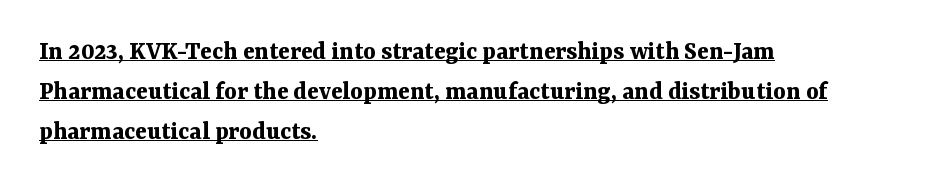
{"italic": "no", "bold": "yes", "underline": "yes", "align": "left", "line_spacing": "normal", "line_spacing_ratio": 1.48, "letter_spacing": "normal", "letter_spacing_em": 0.0, "glyph_px": 27}
